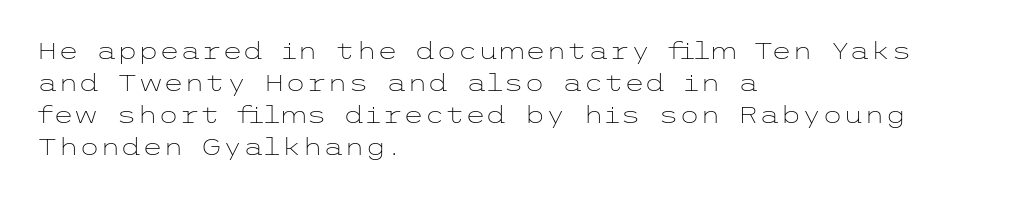
{"italic": "no", "bold": "no", "underline": "no", "align": "left", "line_spacing": "normal", "line_spacing_ratio": 1.33, "letter_spacing": "normal", "letter_spacing_em": 0.0, "glyph_px": 24}
